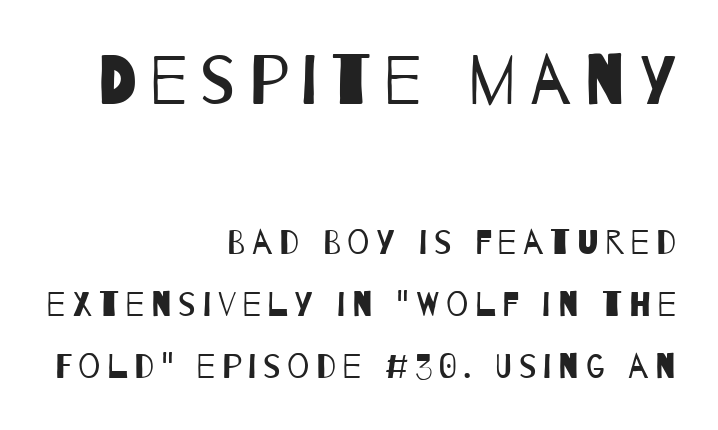
{"serif": "no", "bold": "no", "weight": "regular", "width": "condensed", "stroke_contrast": "low", "x_height": "large", "monospaced": "no", "underline": "no", "align": "right", "line_spacing_ratio": 1.78, "larger_block": "first", "size_ratio": 2.0, "glyph_px": 70}
